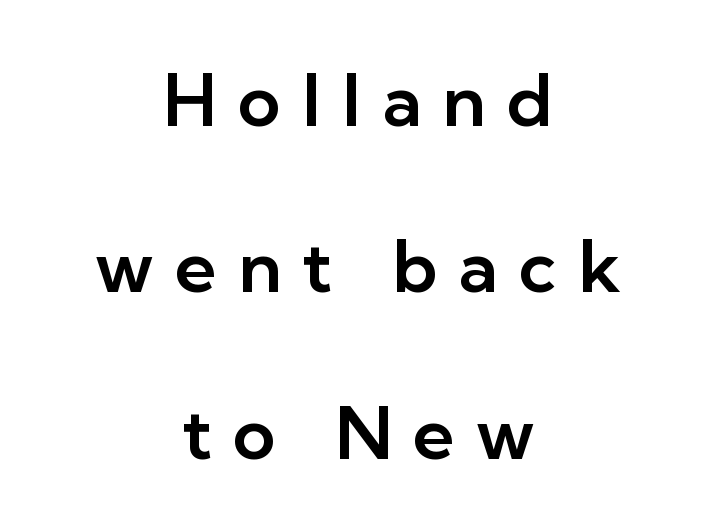
The image shows 73 px sans-serif type, upright; set centered, loose line spacing (2.28x), unusually wide letter spacing (+0.29 em), not underlined; low stroke contrast and a medium x-height.
